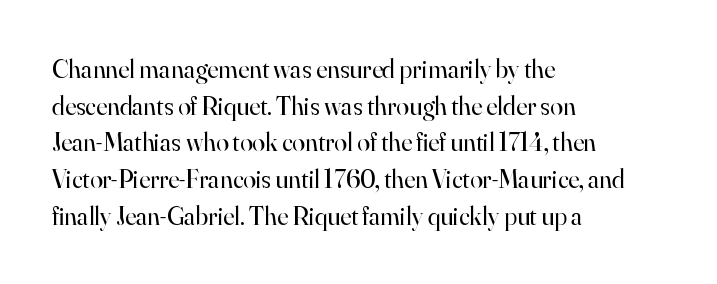
The image shows 26 px text type, upright; set left-aligned, normal line spacing (1.41x), normal letter spacing, not underlined.
